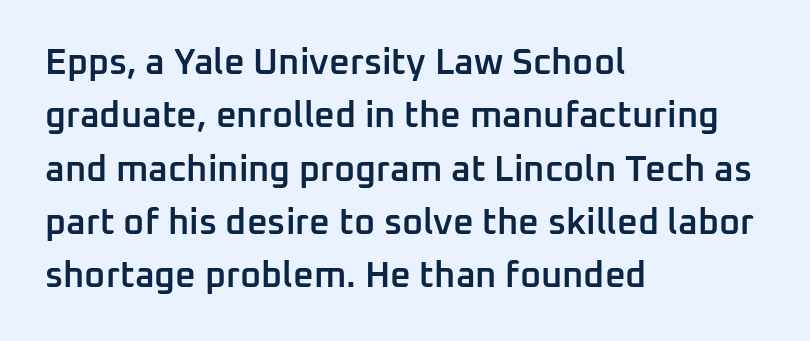
Q: Is the text bold? A: Semi-bold.
Q: Is the text italic (slanted)? A: No, it is upright.
Q: Is the typeface a serif or a sans-serif typeface? A: Sans-serif.
Q: Is the text underlined? A: No.
Q: How is the paragraph aligned? A: Left-aligned.
Q: Is the spacing between letters normal or unusually wide? A: Normal.
Q: Is the spacing between lines tight, normal or loose? A: Normal.
Q: Width (condensed, normal, or wide)? A: Normal.
Q: Stroke contrast? A: Low.
Q: x-height? A: Medium.
Q: Monospaced? A: No.
